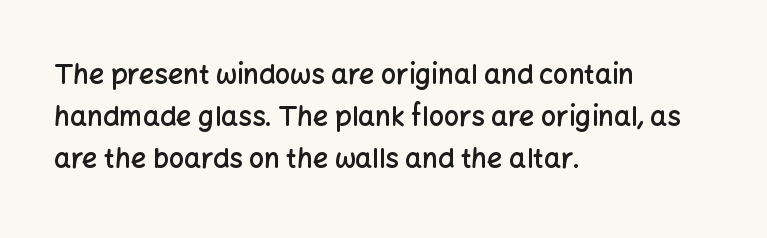
Successive baselines arrive at the customary interval. These lines stack with their left ends in a neat column. Italic? Not at all — the glyphs are vertical. The tracking reads as untouched default to a designer's eye.
